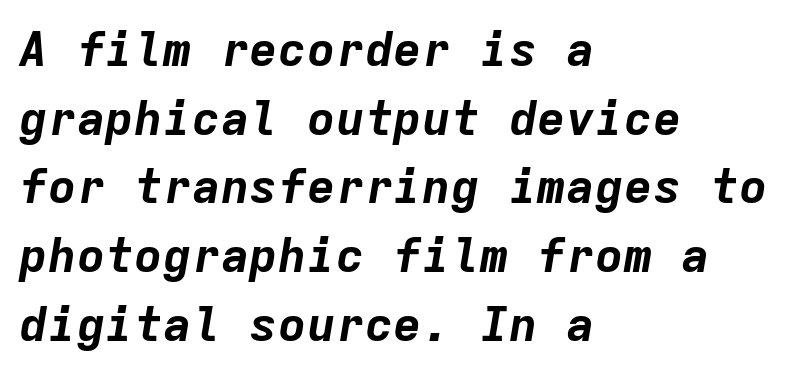
Q: Is the text bold? A: Yes.
Q: Is the text italic (slanted)? A: Yes, it leans right by about 9 degrees.
Q: Is the text underlined? A: No.
Q: How is the paragraph aligned? A: Left-aligned.
Q: Is the spacing between letters normal or unusually wide? A: Normal.
Q: Is the spacing between lines tight, normal or loose? A: Normal.
Q: Width (condensed, normal, or wide)? A: Normal.
Q: Stroke contrast? A: Low.
Q: x-height? A: Medium.
Q: Monospaced? A: Yes.
